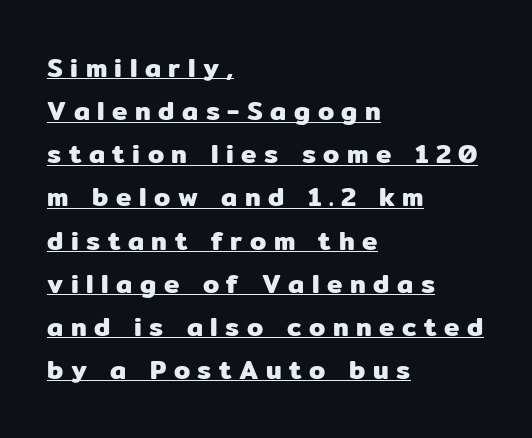
The image shows 26 px text type, upright; set left-aligned, normal line spacing (1.66x), unusually wide letter spacing (+0.29 em), underlined.
